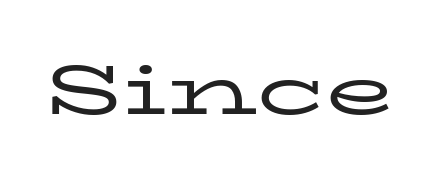
The cut favours lightness, reaching ordinary text weight at its darkest. You could not count columns in this text — the font is proportionally spaced. Honestly, there is no underline to notice here at all. The typography opts for an upright posture over an oblique one. Yep, those are serifs on the letters. The horizontal fit of the characters is conventional and even.
